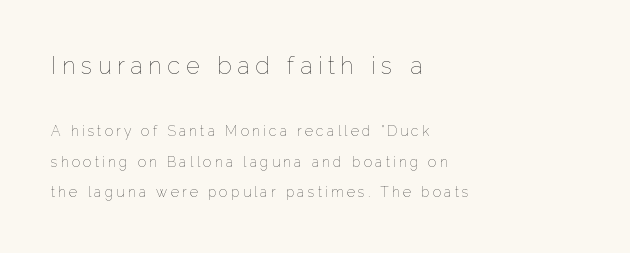
The image shows 24 px text type, upright; set left-aligned, loose line spacing (2.17x), unusually wide letter spacing (+0.23 em), not underlined; the first (top) block is 1.71x larger.
